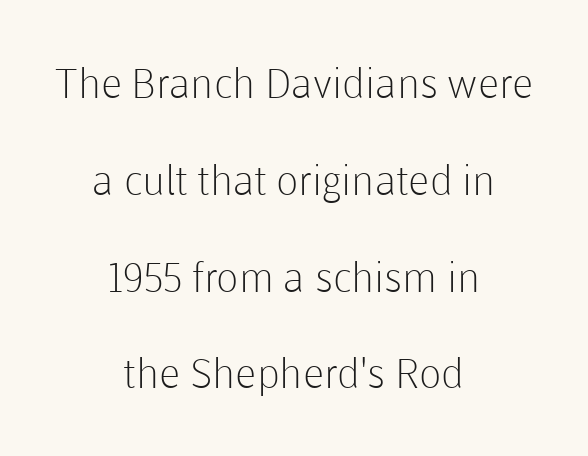
If you measured baseline to baseline, you'd find a long distance. The letterforms sit shoulder to shoulder at normal distance. You can tell it's not italic because the verticals are truly vertical. Think standard paragraph weight, or any step lighter than that.
